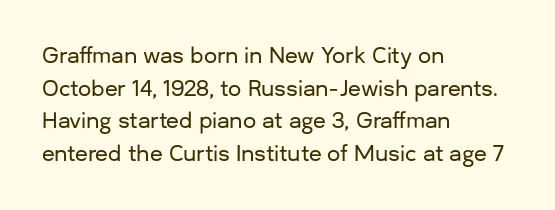
The image shows 21 px text type, upright; set left-aligned, normal line spacing (1.55x), normal letter spacing, not underlined.
